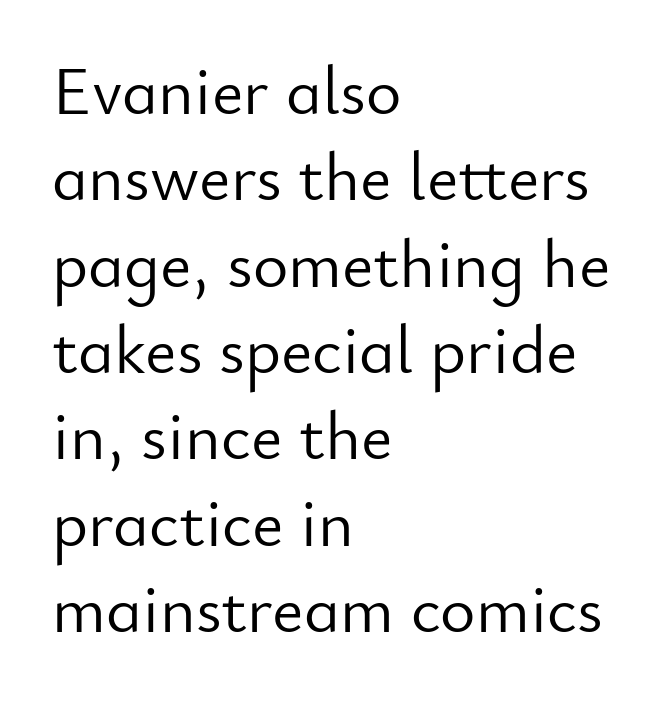
{"serif": "no", "italic": "no", "bold": "no", "weight": "light", "width": "normal", "stroke_contrast": "low", "x_height": "small", "monospaced": "no", "underline": "no", "align": "left", "line_spacing": "normal", "line_spacing_ratio": 1.27, "letter_spacing": "normal", "letter_spacing_em": 0.0, "glyph_px": 68}
